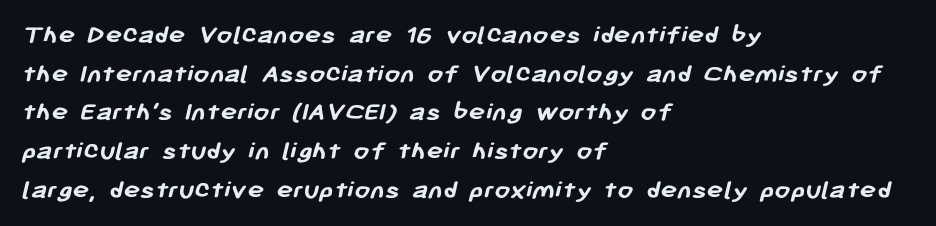
Q: Is the text bold? A: Yes.
Q: Is the typeface a serif or a sans-serif typeface? A: Sans-serif.
Q: Is the text underlined? A: No.
Q: How is the paragraph aligned? A: Left-aligned.
Q: Is the spacing between letters normal or unusually wide? A: Normal.
Q: Is the spacing between lines tight, normal or loose? A: Normal.
Q: Width (condensed, normal, or wide)? A: Normal.
Q: Stroke contrast? A: Low.
Q: x-height? A: Medium.
Q: Monospaced? A: No.
